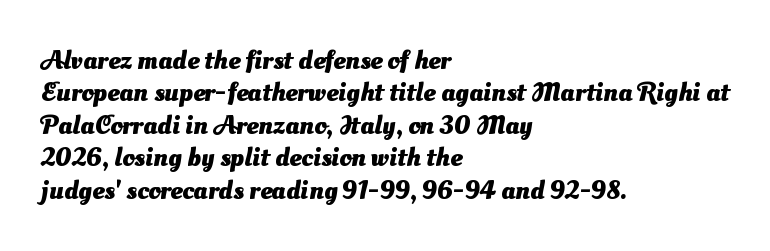
Check the space under the baseline: it is left empty. Does the weight exceed regular? Yes, all the way to bold. Horizontal alignment here is leftward, the default for most running prose. Between one letter and the next there's only the usual sliver of space.
